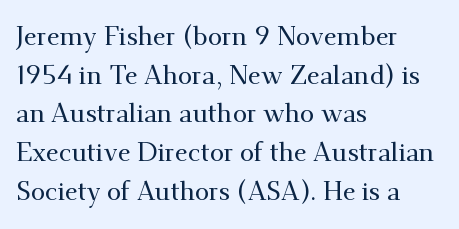
{"italic": "no", "underline": "no", "align": "left", "line_spacing": "normal", "line_spacing_ratio": 1.49, "letter_spacing": "normal", "letter_spacing_em": 0.0, "glyph_px": 26}
